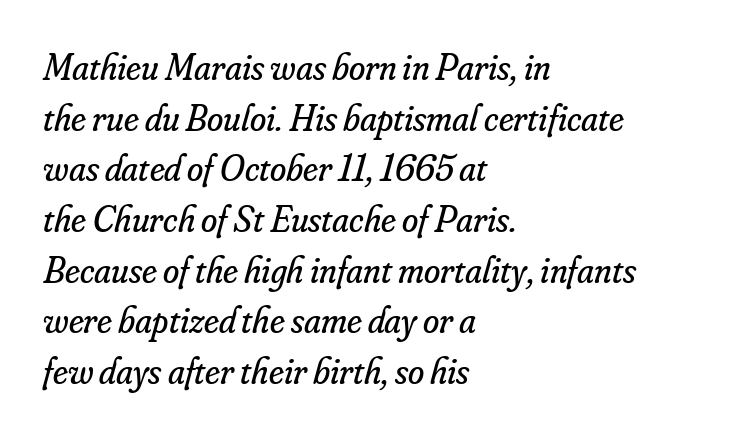
{"serif": "yes", "italic": "yes", "lean": "right", "slant_degrees": 16, "bold": "no", "weight": "regular", "width": "normal", "stroke_contrast": "low", "x_height": "small", "monospaced": "no", "underline": "no", "align": "left", "line_spacing": "normal", "line_spacing_ratio": 1.37, "letter_spacing": "normal", "letter_spacing_em": 0.0, "glyph_px": 37}
